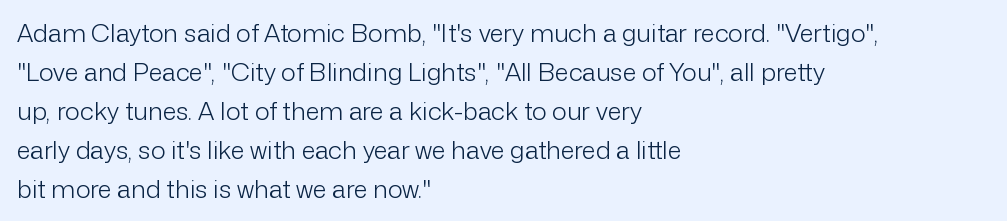
{"italic": "no", "bold": "no", "underline": "no", "align": "left", "line_spacing": "normal", "line_spacing_ratio": 1.56, "letter_spacing": "normal", "letter_spacing_em": 0.0, "glyph_px": 25}
